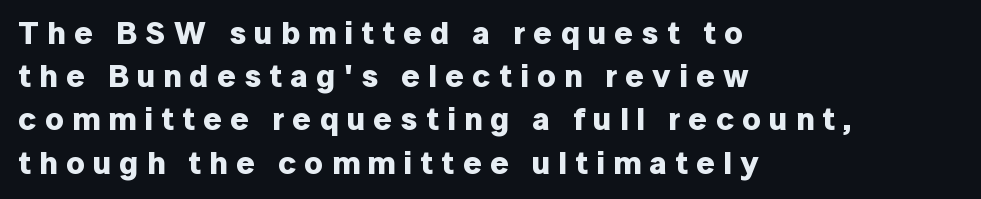
Font category for this specimen: sans-serif. Rendered with straight, roman letterforms. Teacher's note: observe the even left margin — that is flush-left alignment. Interline gaps are of average width in this sample.
